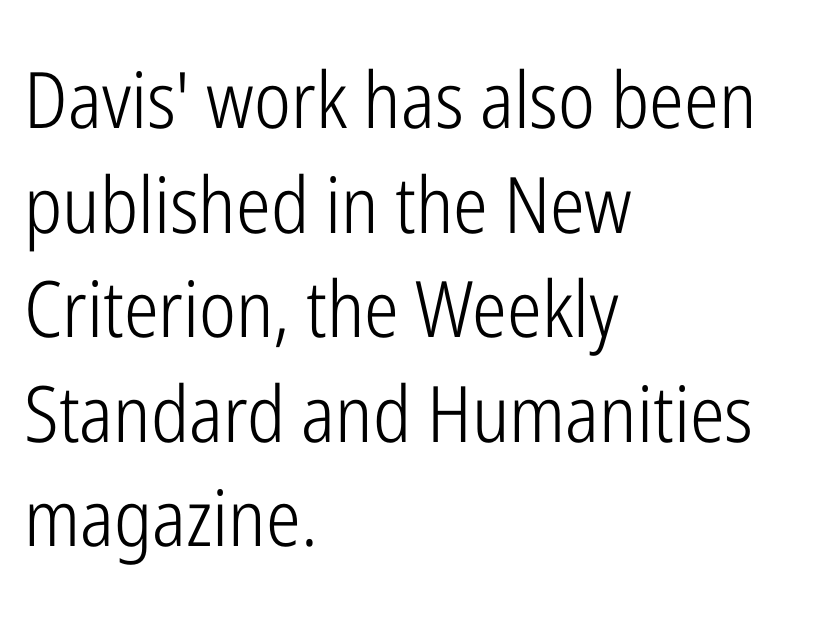
A typesetter would call this zero additional tracking. Horizontal alignment here is leftward, the default for most running prose. This sample uses a sans-serif face. The letters look calm and open, with moderate or lighter stems. A normal amount of white space separates one row of letters from the next. The rendering uses natural spacing where letterforms have individual widths.
